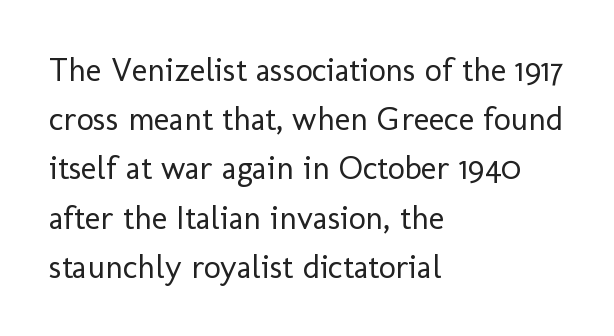
The image shows 33 px regular-weight sans-serif type, upright; set left-aligned, normal line spacing (1.49x), normal letter spacing, not underlined; low stroke contrast and a medium x-height.
